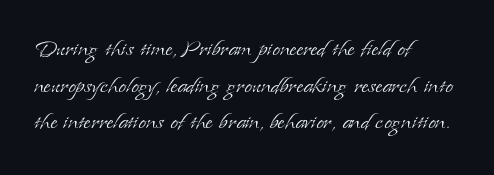
Q: Is the text bold? A: No.
Q: Is the text italic (slanted)? A: Yes.
Q: Is the typeface a serif or a sans-serif typeface? A: Serif.
Q: Is the text underlined? A: No.
Q: How is the paragraph aligned? A: Left-aligned.
Q: Is the spacing between letters normal or unusually wide? A: Normal.
Q: Is the spacing between lines tight, normal or loose? A: Normal.
Q: Width (condensed, normal, or wide)? A: Normal.
Q: Stroke contrast? A: Low.
Q: x-height? A: Small.
Q: Monospaced? A: No.
